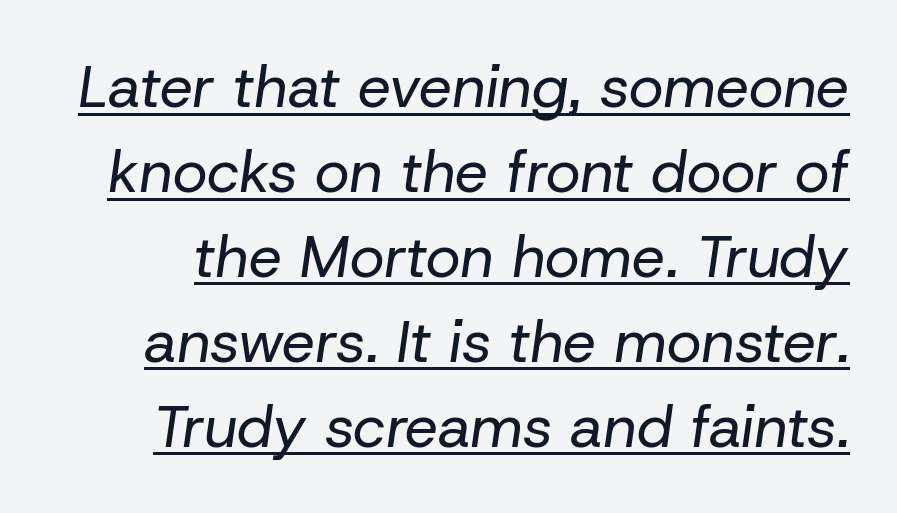
The image shows 59 px regular-weight type, italic (leaning right); set normal line spacing (1.44x), normal letter spacing, underlined; low stroke contrast and a medium x-height.
